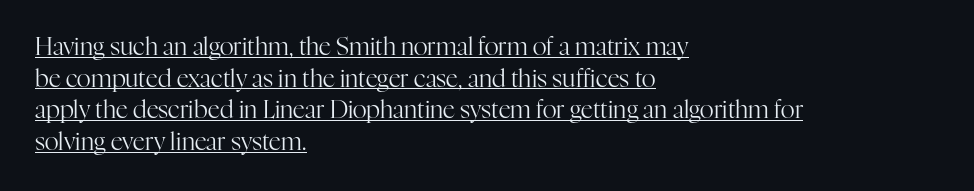
{"italic": "no", "bold": "no", "underline": "yes", "align": "left", "line_spacing": "normal", "line_spacing_ratio": 1.32, "letter_spacing": "normal", "letter_spacing_em": 0.0, "glyph_px": 24}
